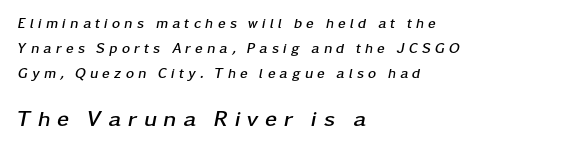
{"italic": "yes", "lean": "right", "slant_degrees": 11, "bold": "yes", "underline": "no", "align": "left", "line_spacing_ratio": 1.8, "letter_spacing": "wide", "letter_spacing_em": 0.29, "larger_block": "second", "size_ratio": 1.57, "glyph_px": 22}
